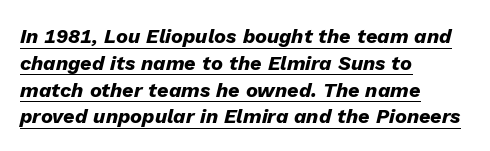
Q: Is the text bold? A: Yes.
Q: Is the text italic (slanted)? A: Yes, it leans right by about 13 degrees.
Q: Is the text underlined? A: Yes.
Q: How is the paragraph aligned? A: Left-aligned.
Q: Is the spacing between letters normal or unusually wide? A: Normal.
Q: Is the spacing between lines tight, normal or loose? A: Normal.
